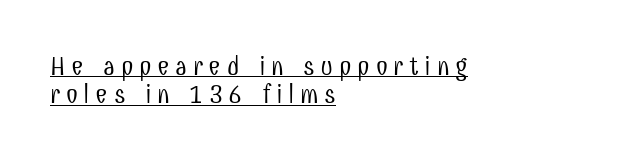
Q: Is the text bold? A: No.
Q: Is the text italic (slanted)? A: No, it is upright.
Q: Is the text underlined? A: Yes.
Q: How is the paragraph aligned? A: Left-aligned.
Q: Is the spacing between letters normal or unusually wide? A: Unusually wide.
Q: Is the spacing between lines tight, normal or loose? A: Tight.
